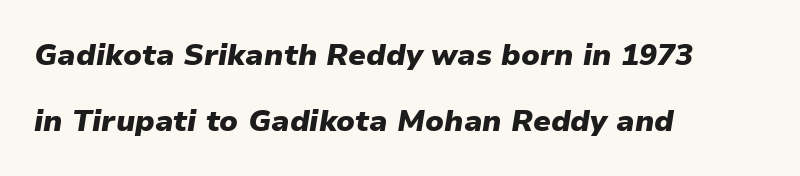
{"italic": "yes", "lean": "right", "slant_degrees": 9, "bold": "yes", "weight": "heavy", "width": "normal", "stroke_contrast": "low", "x_height": "medium", "monospaced": "no", "underline": "no", "align": "left", "line_spacing": "loose", "line_spacing_ratio": 2.2, "letter_spacing": "normal", "letter_spacing_em": 0.0, "glyph_px": 30}
